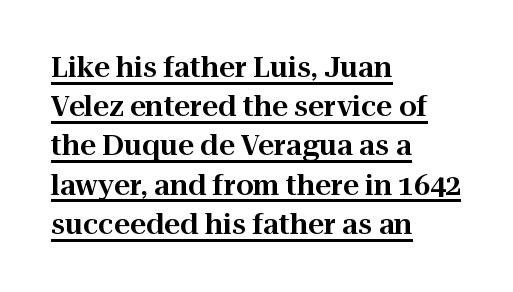
You could call the tracking neutral — neither tight nor loose. Evenly set lines give the paragraph a standard silhouette. Horizontally, the lines are justified to the leading edge only. A rule runs beneath these lines of type. Font category for this specimen: serif. The face used here is proportionally spaced, like ordinary book or web type.
